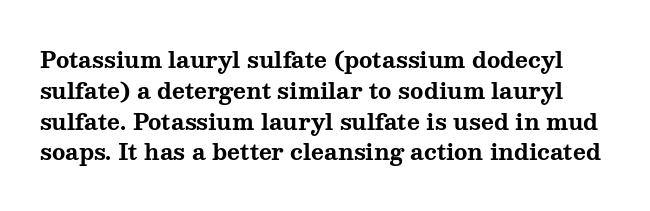
The image shows 22 px bold type, upright; set normal line spacing (1.4x), normal letter spacing, not underlined.
